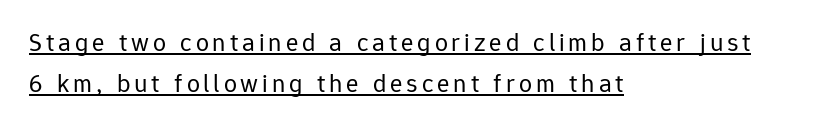
{"italic": "no", "bold": "no", "underline": "yes", "align": "left", "line_spacing": "normal", "line_spacing_ratio": 1.56, "glyph_px": 26}
